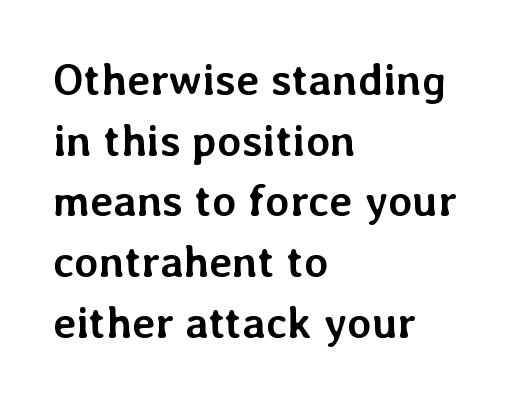
The image shows 44 px semibold type, upright; set left-aligned, normal line spacing (1.38x), normal letter spacing, not underlined; low stroke contrast and a medium x-height.
